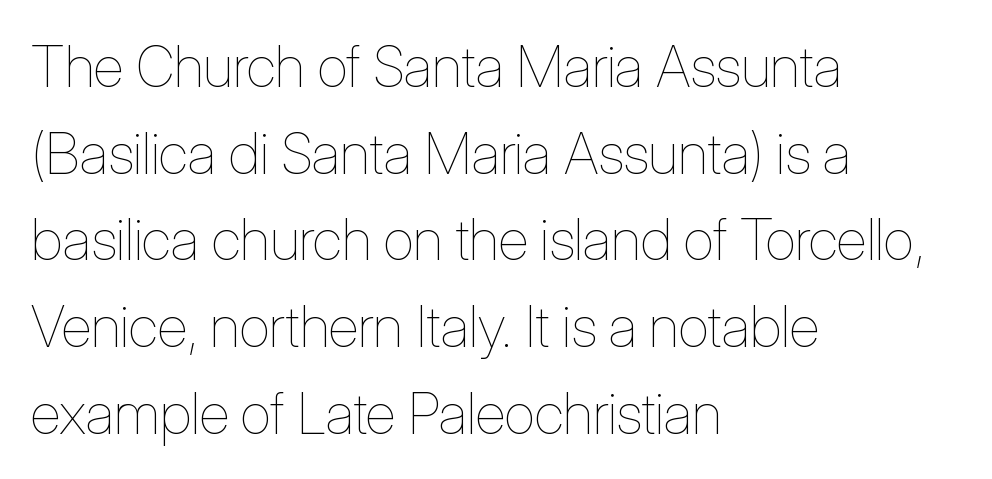
The image shows 57 px thin, condensed type, upright; set left-aligned, normal line spacing (1.52x), normal letter spacing, not underlined; low stroke contrast and a medium x-height.
